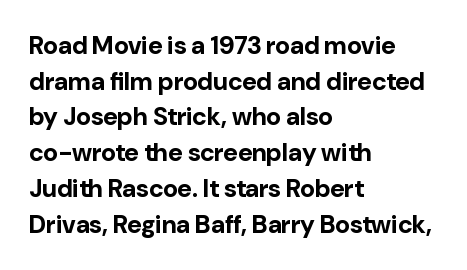
{"italic": "no", "bold": "yes", "underline": "no", "align": "left", "line_spacing": "normal", "line_spacing_ratio": 1.43, "letter_spacing": "normal", "letter_spacing_em": 0.0, "glyph_px": 25}
